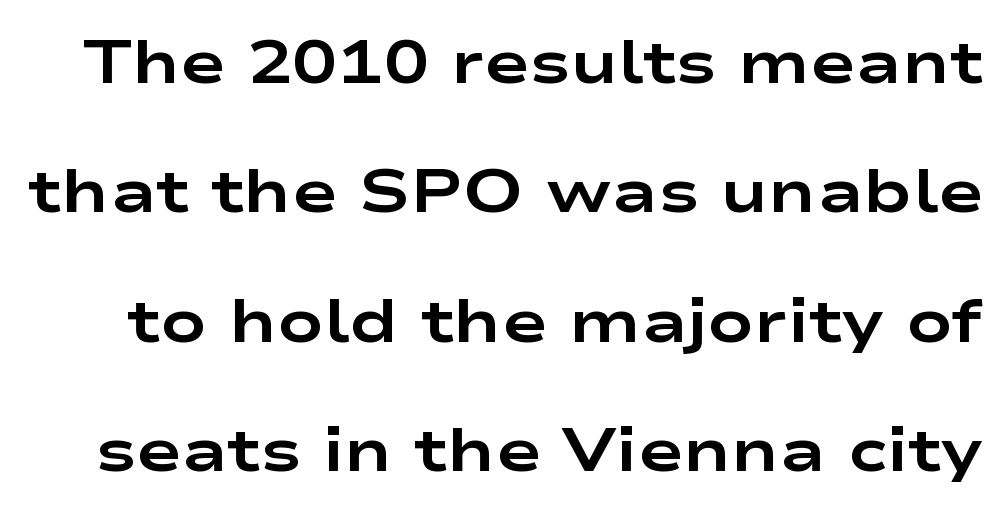
{"serif": "no", "italic": "no", "bold": "yes", "weight": "bold", "width": "wide", "stroke_contrast": "low", "x_height": "medium", "monospaced": "no", "underline": "no", "line_spacing": "loose", "line_spacing_ratio": 2.12, "letter_spacing": "normal", "letter_spacing_em": 0.0, "glyph_px": 61}
